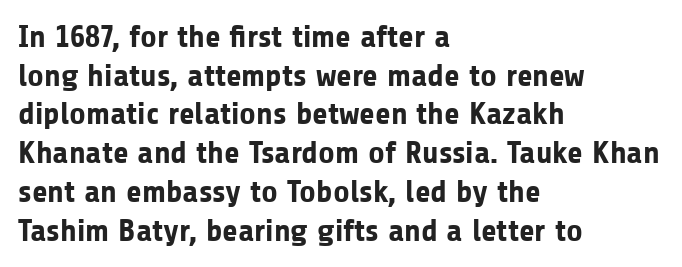
The image shows 32 px bold sans-serif type, upright; set left-aligned, line spacing 1.21x, normal letter spacing, not underlined; low stroke contrast and a medium x-height.
